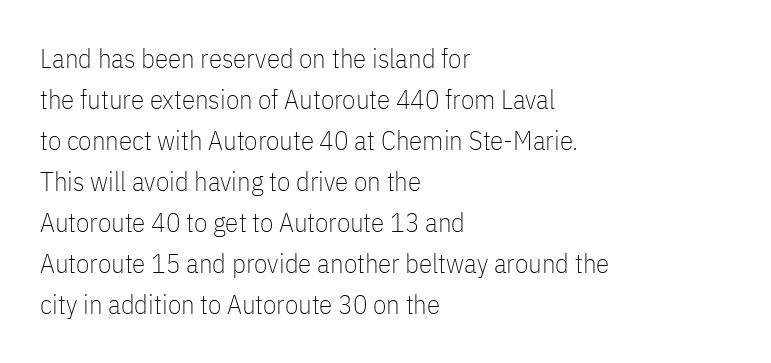
On a weight scale, this lands at 450 or below. The passage shown has conventional tracking throughout. A normal amount of white space separates one row of letters from the next. The rag falls on the right side of this text block.
